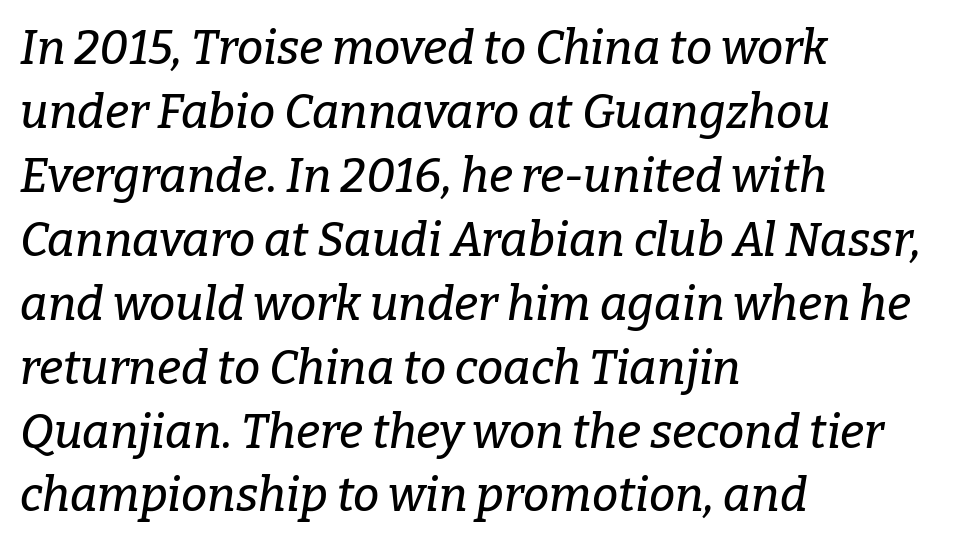
The image shows 47 px serif type, italic (leaning right); set left-aligned, normal line spacing (1.36x), normal letter spacing, not underlined; low stroke contrast and a medium x-height.
